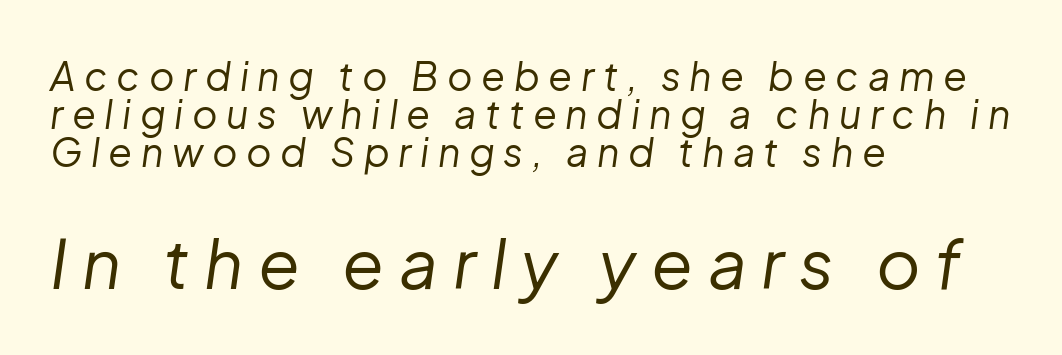
The image shows 68 px regular-weight type, italic (leaning right); set left-aligned, tight line spacing (0.97x), unusually wide letter spacing (+0.22 em), not underlined; the second (bottom) block is 1.74x larger; low stroke contrast and a medium x-height.
